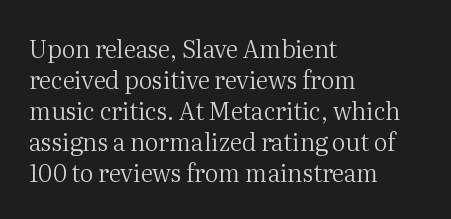
Q: Is the text bold? A: No.
Q: Is the text italic (slanted)? A: No, it is upright.
Q: Is the text underlined? A: No.
Q: How is the paragraph aligned? A: Left-aligned.
Q: Is the spacing between letters normal or unusually wide? A: Normal.
Q: Is the spacing between lines tight, normal or loose? A: Normal.
